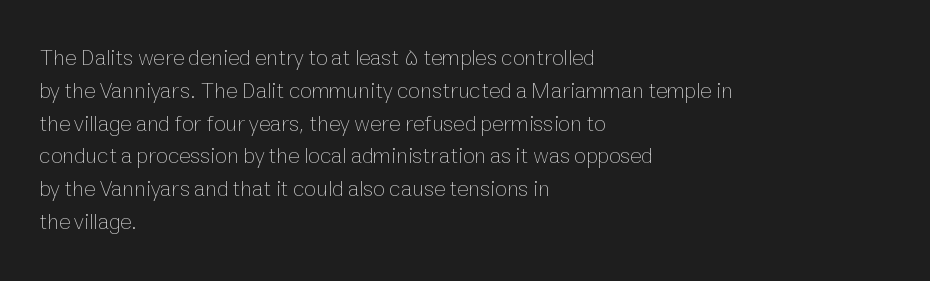
Q: Is the text bold? A: No.
Q: Is the text italic (slanted)? A: No, it is upright.
Q: Is the text underlined? A: No.
Q: How is the paragraph aligned? A: Left-aligned.
Q: Is the spacing between letters normal or unusually wide? A: Normal.
Q: Is the spacing between lines tight, normal or loose? A: Normal.
